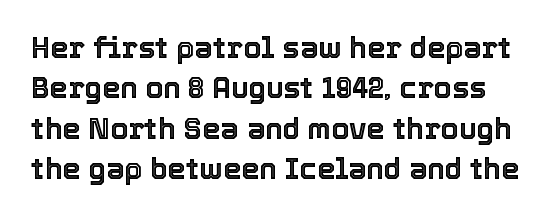
Q: Is the text italic (slanted)? A: No, it is upright.
Q: Is the text underlined? A: No.
Q: Is the spacing between letters normal or unusually wide? A: Normal.
Q: Is the spacing between lines tight, normal or loose? A: Normal.
Q: Width (condensed, normal, or wide)? A: Normal.
Q: x-height? A: Medium.
Q: Monospaced? A: No.
